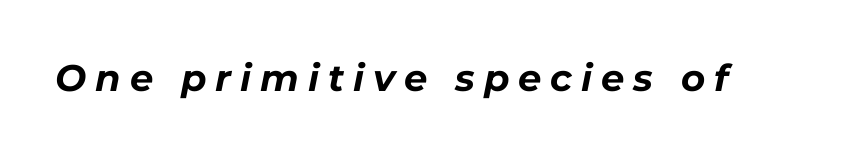
The image shows 37 px bold type, italic (leaning right); set unusually wide letter spacing (+0.24 em), not underlined; low stroke contrast and a medium x-height.
